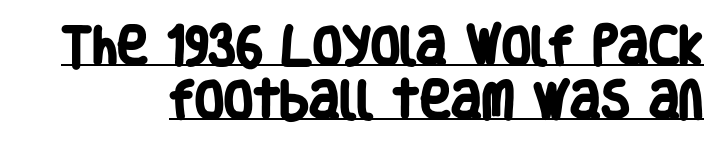
The image shows 42 px heavy, condensed sans-serif type; set normal line spacing (1.28x), normal letter spacing, underlined; low stroke contrast and a large x-height.
